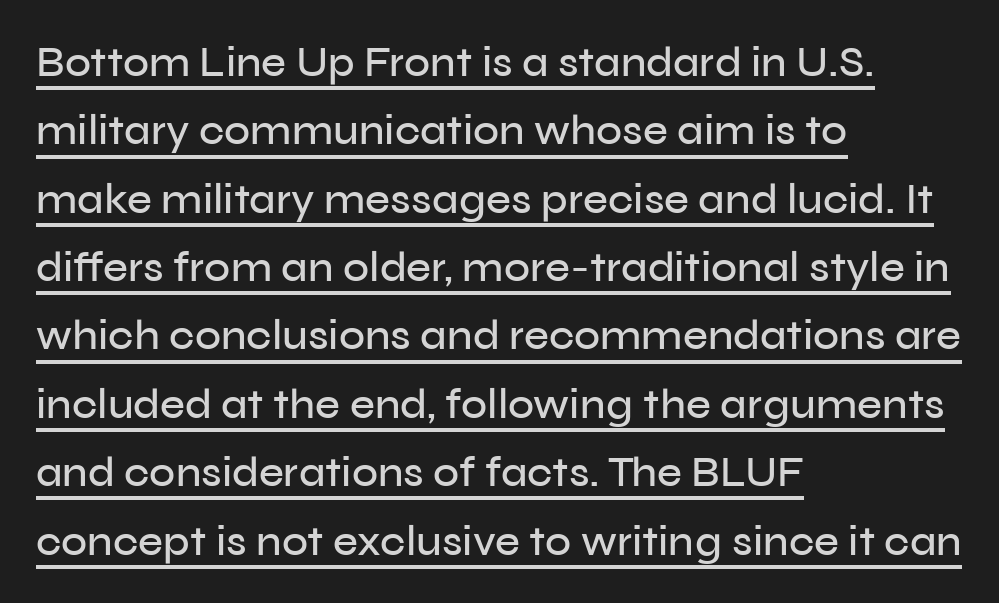
Q: Is the text italic (slanted)? A: No, it is upright.
Q: Is the typeface a serif or a sans-serif typeface? A: Sans-serif.
Q: Is the text underlined? A: Yes.
Q: How is the paragraph aligned? A: Left-aligned.
Q: Is the spacing between letters normal or unusually wide? A: Normal.
Q: Is the spacing between lines tight, normal or loose? A: Normal.
Q: Width (condensed, normal, or wide)? A: Normal.
Q: Stroke contrast? A: Low.
Q: x-height? A: Medium.
Q: Monospaced? A: No.
